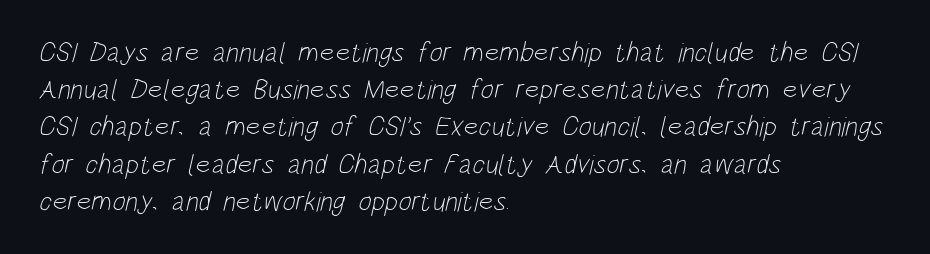
{"serif": "no", "bold": "no", "weight": "light", "width": "condensed", "stroke_contrast": "low", "x_height": "large", "monospaced": "no", "underline": "no", "align": "left", "line_spacing": "normal", "line_spacing_ratio": 1.33, "letter_spacing": "normal", "letter_spacing_em": 0.0, "glyph_px": 28}
